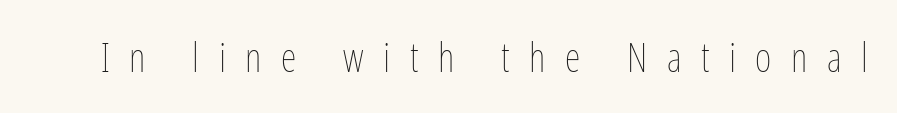
The face used here is proportionally spaced, like ordinary book or web type. The space beneath each line is pristine and unruled. This sample uses an upright cut, with every glyph sitting square on the baseline. Bold? No — there's no thickening of the strokes. Glyph-to-glyph distance is far greater than everyday printed text.
